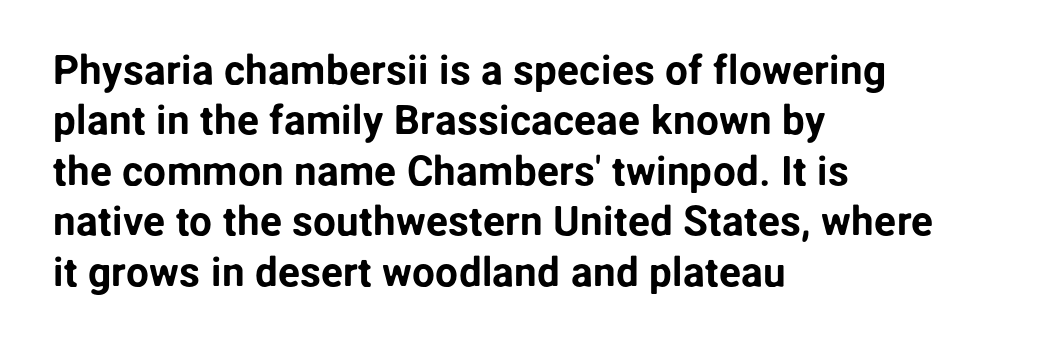
What stands out about the letter spacing? Nothing — it is the standard amount. Every stem runs plumb, perpendicular to the baseline. Do the characters align in a grid? No, the font is proportional. Font category for this specimen: sans-serif. Decoration check: the copy has no underline.
